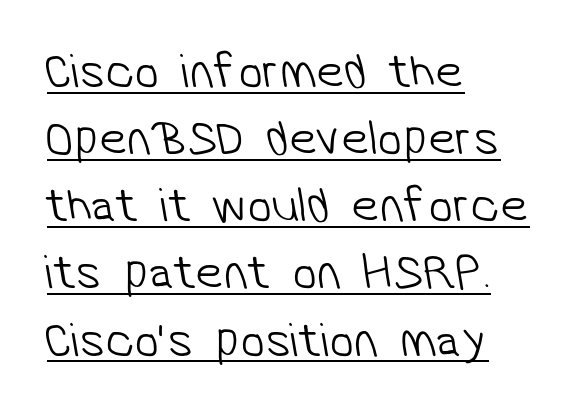
The image shows 49 px light sans-serif type; set left-aligned, normal line spacing (1.37x), normal letter spacing, underlined; low stroke contrast and a medium x-height.
